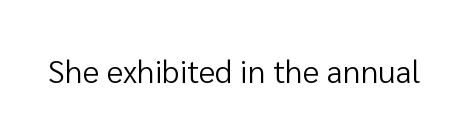
The image shows 32 px regular-weight sans-serif type, upright; set normal letter spacing, not underlined; low stroke contrast and a medium x-height.
